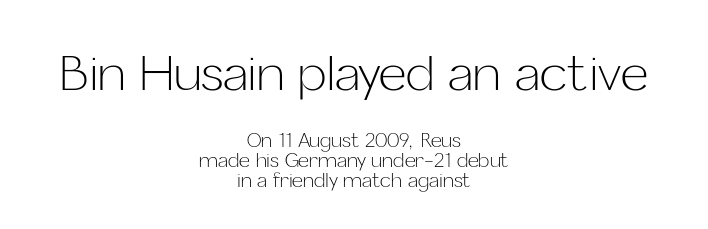
Quick note: not italic, upright. Honestly, the letter spacing is just normal — you wouldn't notice it. Does the bottom block carry the larger type? No, the top block does. Character widths vary here, with narrow letters taking less room than wide ones. Type without underlining.
